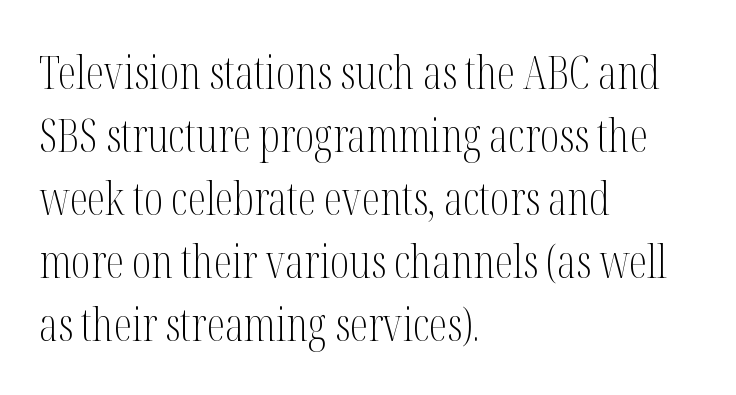
The image shows 46 px light, condensed serif type, upright; set left-aligned, normal line spacing (1.37x), normal letter spacing, not underlined; medium stroke contrast and a medium x-height.
